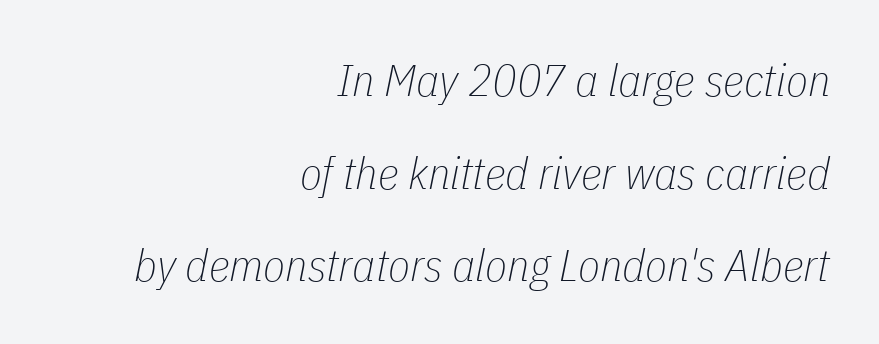
{"italic": "yes", "lean": "right", "slant_degrees": 11, "bold": "no", "weight": "thin", "width": "condensed", "stroke_contrast": "low", "x_height": "medium", "monospaced": "no", "underline": "no", "align": "right", "line_spacing": "loose", "line_spacing_ratio": 2.06, "letter_spacing": "normal", "letter_spacing_em": 0.0, "glyph_px": 45}
